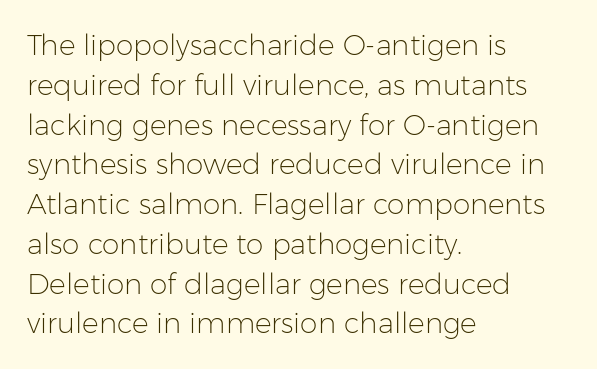
Q: Is the text bold? A: No.
Q: Is the text italic (slanted)? A: No, it is upright.
Q: Is the typeface a serif or a sans-serif typeface? A: Sans-serif.
Q: Is the text underlined? A: No.
Q: How is the paragraph aligned? A: Left-aligned.
Q: Is the spacing between letters normal or unusually wide? A: Normal.
Q: Is the spacing between lines tight, normal or loose? A: Normal.
Q: Width (condensed, normal, or wide)? A: Normal.
Q: Stroke contrast? A: Low.
Q: x-height? A: Medium.
Q: Monospaced? A: No.
